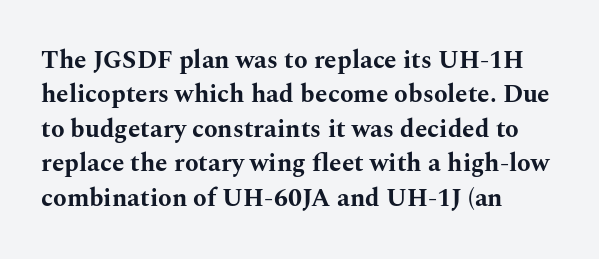
{"italic": "no", "bold": "yes", "underline": "no", "align": "left", "line_spacing": "normal", "line_spacing_ratio": 1.38, "letter_spacing": "normal", "letter_spacing_em": 0.0, "glyph_px": 25}
